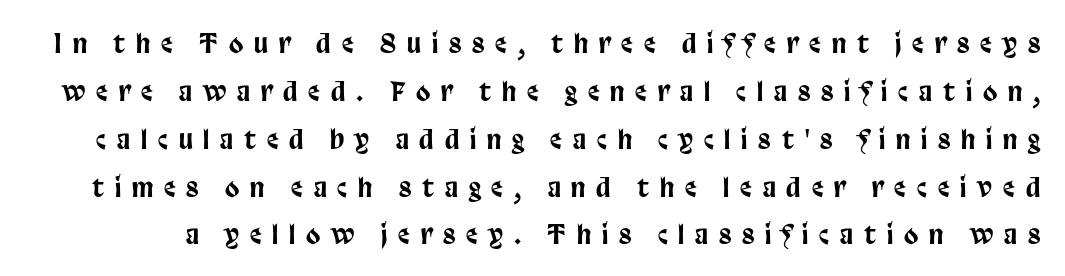
{"italic": "no", "underline": "no", "line_spacing_ratio": 1.84, "letter_spacing": "wide", "letter_spacing_em": 0.42, "glyph_px": 26}
